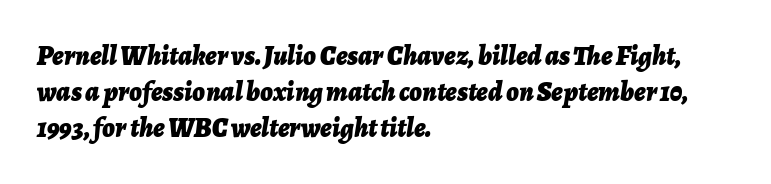
Q: Is the text bold? A: Yes.
Q: Is the text italic (slanted)? A: Yes, it leans right by about 7 degrees.
Q: Is the text underlined? A: No.
Q: How is the paragraph aligned? A: Left-aligned.
Q: Is the spacing between letters normal or unusually wide? A: Normal.
Q: Is the spacing between lines tight, normal or loose? A: Normal.
